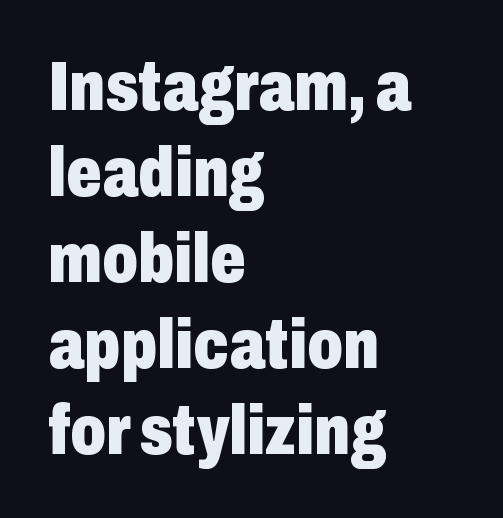
Q: Is the text bold? A: Yes.
Q: Is the text italic (slanted)? A: No, it is upright.
Q: Is the typeface a serif or a sans-serif typeface? A: Sans-serif.
Q: Is the text underlined? A: No.
Q: How is the paragraph aligned? A: Left-aligned.
Q: Is the spacing between letters normal or unusually wide? A: Normal.
Q: Width (condensed, normal, or wide)? A: Condensed.
Q: Stroke contrast? A: Low.
Q: x-height? A: Medium.
Q: Monospaced? A: No.
